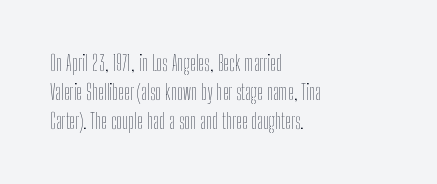
{"italic": "no", "bold": "no", "underline": "no", "align": "left", "line_spacing": "normal", "line_spacing_ratio": 1.38, "letter_spacing": "normal", "letter_spacing_em": 0.0, "glyph_px": 21}
